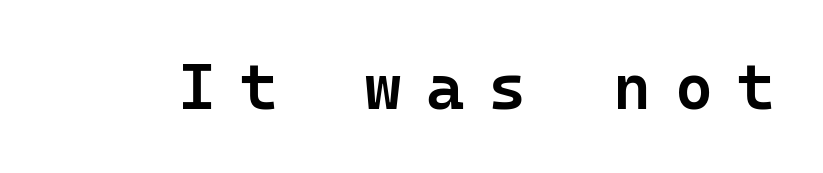
Q: Is the text bold? A: Semi-bold.
Q: Is the text italic (slanted)? A: No, it is upright.
Q: Is the typeface a serif or a sans-serif typeface? A: Sans-serif.
Q: Is the text underlined? A: No.
Q: Is the spacing between letters normal or unusually wide? A: Unusually wide.
Q: Width (condensed, normal, or wide)? A: Normal.
Q: Stroke contrast? A: Low.
Q: x-height? A: Medium.
Q: Monospaced? A: Yes.
